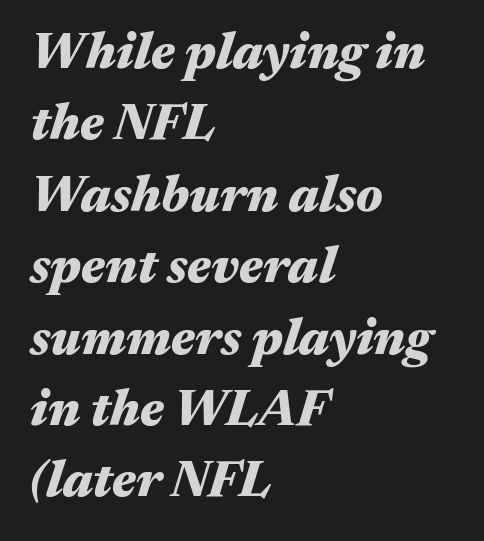
{"italic": "yes", "lean": "right", "slant_degrees": 17, "bold": "yes", "weight": "heavy", "width": "wide", "stroke_contrast": "medium", "x_height": "medium", "monospaced": "no", "underline": "no", "align": "left", "line_spacing": "normal", "line_spacing_ratio": 1.4, "letter_spacing": "normal", "letter_spacing_em": 0.0, "glyph_px": 51}
